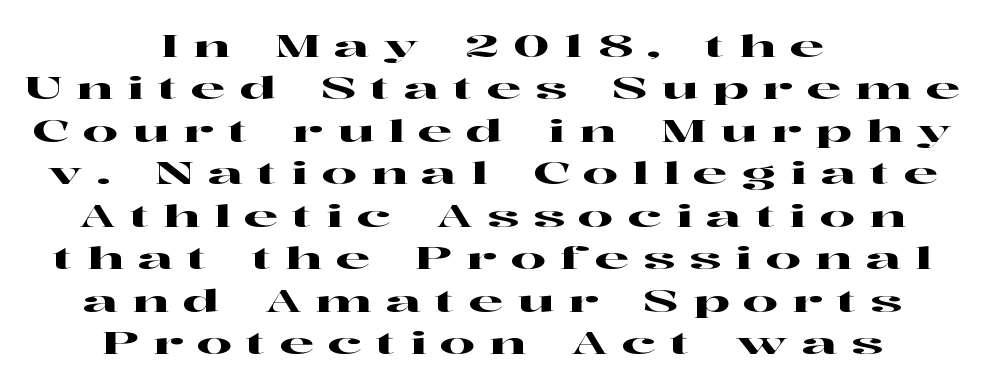
The image shows 31 px wide serif type, upright; set centered, normal line spacing (1.37x), unusually wide letter spacing (+0.45 em), not underlined; high stroke contrast and a medium x-height.
